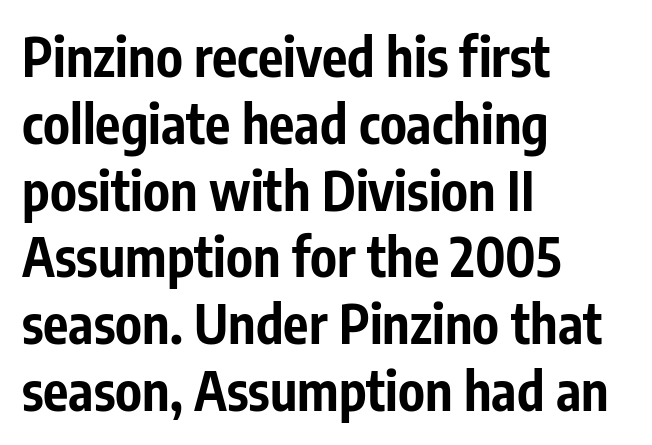
The image shows 53 px bold, condensed sans-serif type, upright; set left-aligned, normal line spacing (1.26x), normal letter spacing, not underlined; low stroke contrast and a medium x-height.
